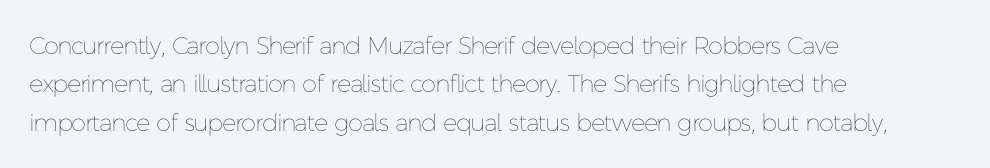
Q: Is the text bold? A: No.
Q: Is the text italic (slanted)? A: No, it is upright.
Q: Is the text underlined? A: No.
Q: How is the paragraph aligned? A: Left-aligned.
Q: Is the spacing between letters normal or unusually wide? A: Normal.
Q: Is the spacing between lines tight, normal or loose? A: Normal.
